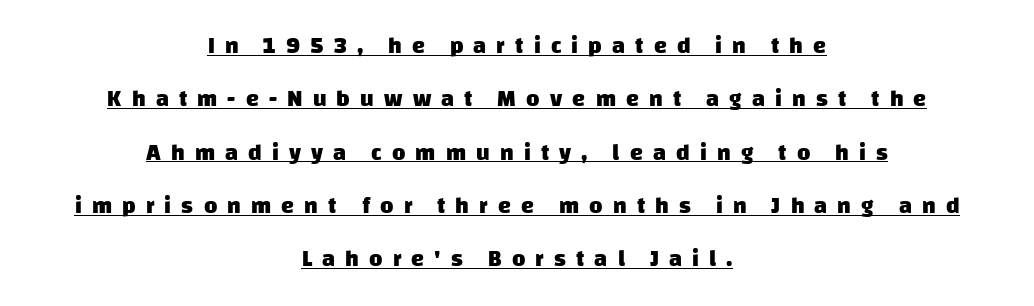
{"bold": "yes", "underline": "yes", "align": "center", "line_spacing": "loose", "line_spacing_ratio": 2.32, "letter_spacing": "wide", "letter_spacing_em": 0.44, "glyph_px": 23}
